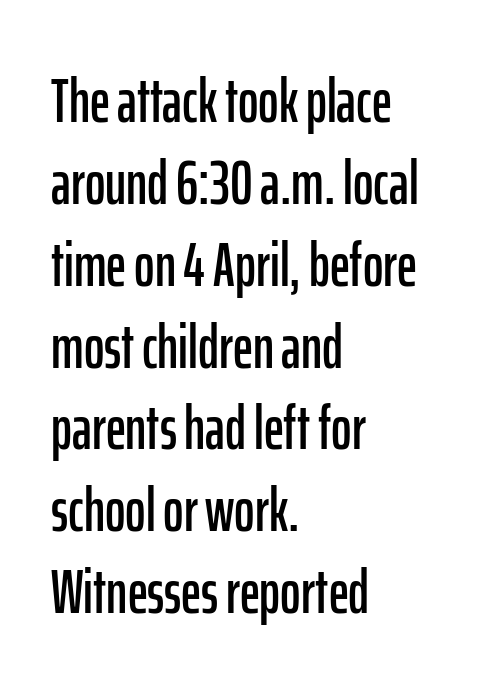
Q: Is the text italic (slanted)? A: No, it is upright.
Q: Is the typeface a serif or a sans-serif typeface? A: Sans-serif.
Q: Is the text underlined? A: No.
Q: How is the paragraph aligned? A: Left-aligned.
Q: Is the spacing between letters normal or unusually wide? A: Normal.
Q: Is the spacing between lines tight, normal or loose? A: Normal.
Q: Width (condensed, normal, or wide)? A: Condensed.
Q: Stroke contrast? A: Low.
Q: x-height? A: Medium.
Q: Monospaced? A: No.
